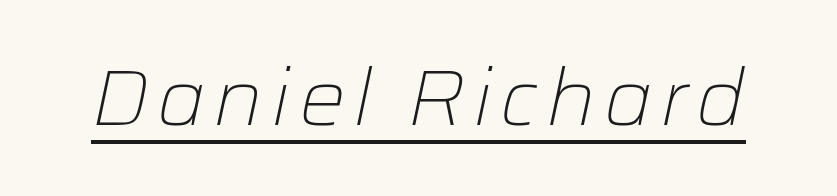
Q: Is the text bold? A: No.
Q: Is the text italic (slanted)? A: Yes, it leans right by about 12 degrees.
Q: Is the text underlined? A: Yes.
Q: Width (condensed, normal, or wide)? A: Normal.
Q: Stroke contrast? A: Low.
Q: x-height? A: Medium.
Q: Monospaced? A: No.
